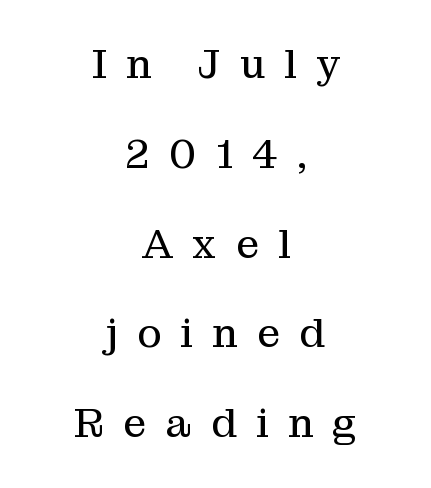
The image shows 41 px regular-weight serif type, upright; set centered, loose line spacing (2.19x), unusually wide letter spacing (+0.47 em), not underlined; medium stroke contrast and a medium x-height.
